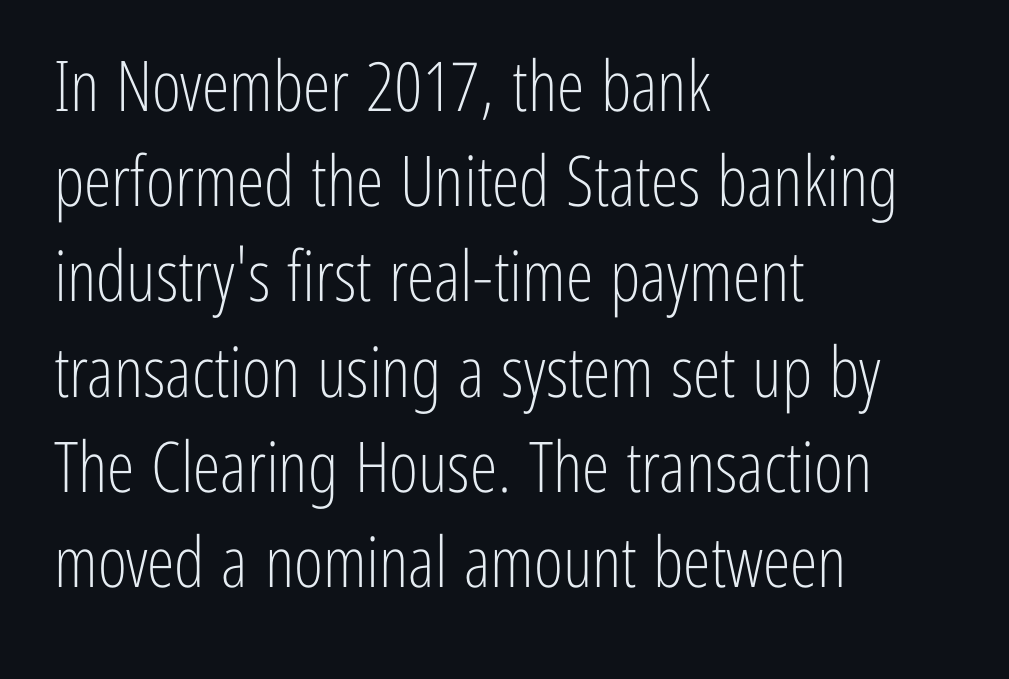
Is the type heavy? It reads as light-to-regular instead. Evenly set lines give the paragraph a standard silhouette. Anything drawn beneath the words? Only blank space. Honestly, the letter spacing is just normal — you wouldn't notice it. Tall strokes in this sample are plumb rather than angled.
